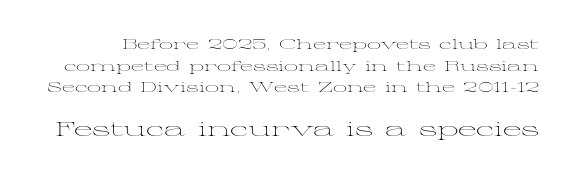
{"italic": "no", "bold": "no", "underline": "no", "line_spacing": "normal", "line_spacing_ratio": 1.54, "letter_spacing": "normal", "letter_spacing_em": 0.0, "larger_block": "second", "size_ratio": 1.43, "glyph_px": 20}
